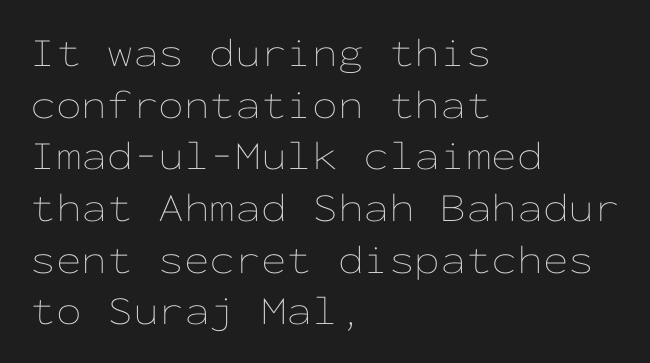
The rendering uses a moderate line-height, typical for paragraphs. Tracking value appears to be zero — textbook default spacing. Designer's note — italics off, roman on. The specimen omits any rule beneath the text block's lines. This is not heavy type; no bold has been used.
